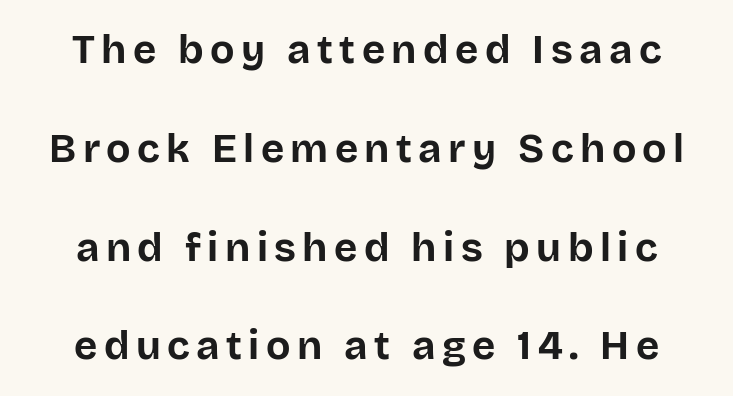
The font is running at its bold setting. The words here are not underlined. In terms of posture, this sample is upright. These lines are composed in type without serifs. Here the designer chose a conventional face with non-uniform glyph widths. Vertically, the passage feels expansive, rows floating well apart.
